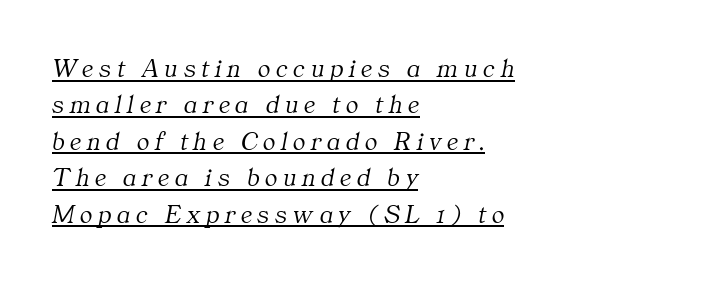
Is the type heavy? It reads as light-to-regular instead. Is the block centered? No — it sits flush against the left margin. Notice how the stems are inclined rather than vertical — that's the hallmark of italics. Characters follow at a spacing far wider than the type designer built in. A rule runs beneath these lines of type.
